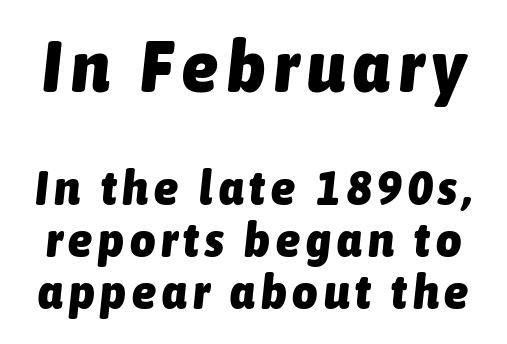
The image shows 73 px heavy, condensed type, italic (leaning right); set tight line spacing (1.06x), not underlined; the first (top) block is 1.49x larger; low stroke contrast and a medium x-height.
